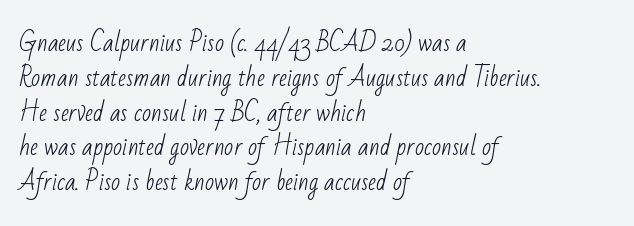
{"bold": "no", "underline": "no", "align": "left", "line_spacing": "normal", "line_spacing_ratio": 1.45, "letter_spacing": "normal", "letter_spacing_em": 0.0, "glyph_px": 24}
